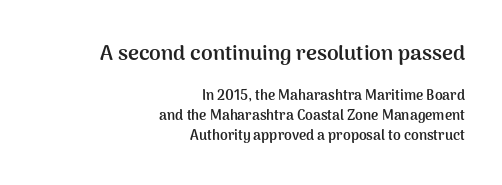
Designer's note — italics off, roman on. Strong, thick strokes mark this as bold type. This sample uses plain, unmodified letter spacing. Does the bottom block carry the larger type? No, the top block does. The lines are quadded right.
